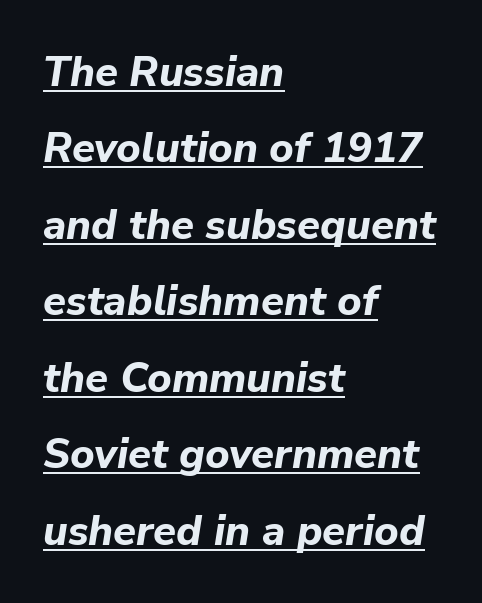
The image shows 42 px bold type, italic (leaning right); set left-aligned, line spacing 1.82x, normal letter spacing, underlined; low stroke contrast and a medium x-height.
